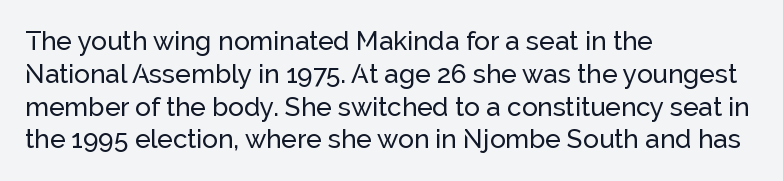
Q: Is the text italic (slanted)? A: No, it is upright.
Q: Is the text underlined? A: No.
Q: How is the paragraph aligned? A: Left-aligned.
Q: Is the spacing between letters normal or unusually wide? A: Normal.
Q: Is the spacing between lines tight, normal or loose? A: Normal.
